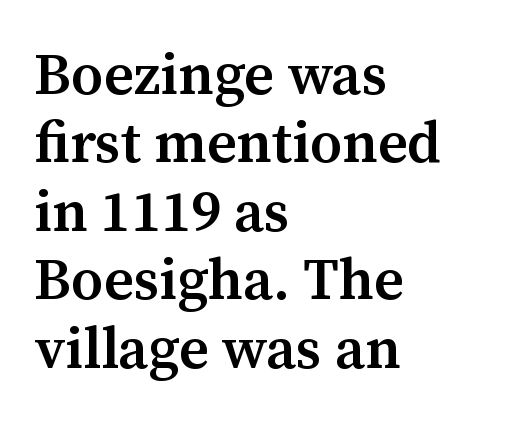
The image shows 57 px semibold serif type, upright; set left-aligned, line spacing 1.2x, normal letter spacing, not underlined; medium stroke contrast and a medium x-height.
